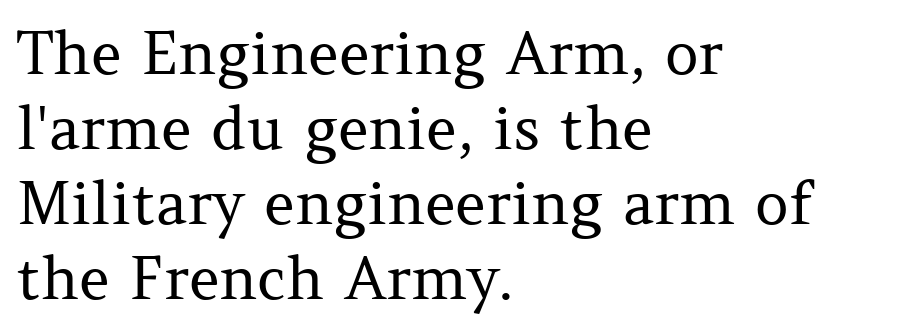
{"serif": "yes", "italic": "no", "bold": "no", "weight": "regular", "width": "normal", "stroke_contrast": "medium", "x_height": "medium", "monospaced": "no", "underline": "no", "align": "left", "line_spacing": "normal", "line_spacing_ratio": 1.27, "letter_spacing": "normal", "letter_spacing_em": 0.0, "glyph_px": 59}
